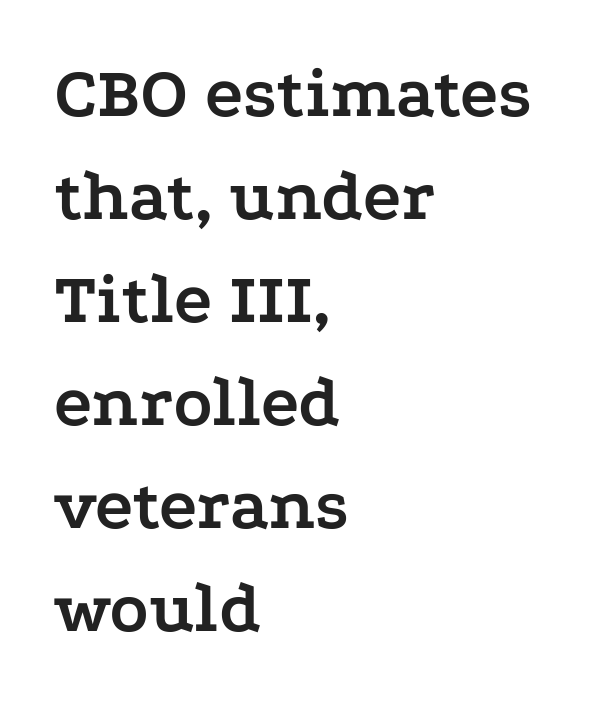
The image shows 72 px semibold, wide serif type, upright; set left-aligned, normal line spacing (1.43x), normal letter spacing, not underlined; low stroke contrast and a medium x-height.
